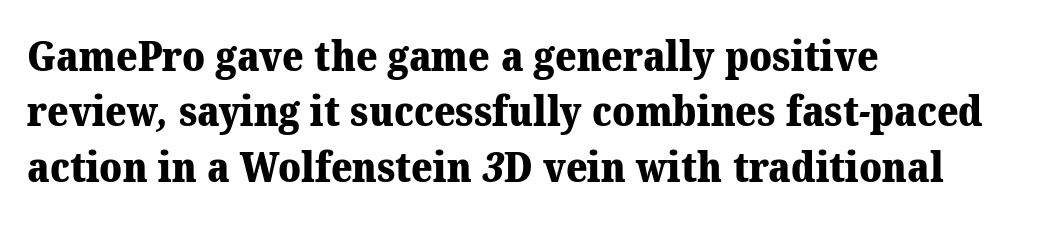
The image shows 41 px heavy serif type; set left-aligned, normal line spacing (1.35x), normal letter spacing, not underlined; medium stroke contrast and a medium x-height.
